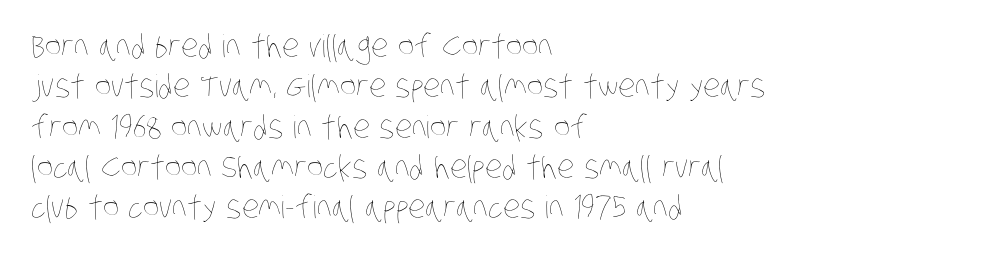
{"bold": "no", "weight": "thin", "width": "condensed", "stroke_contrast": "low", "x_height": "large", "monospaced": "no", "underline": "no", "align": "left", "line_spacing": "normal", "line_spacing_ratio": 1.3, "letter_spacing": "normal", "letter_spacing_em": 0.0, "glyph_px": 31}
